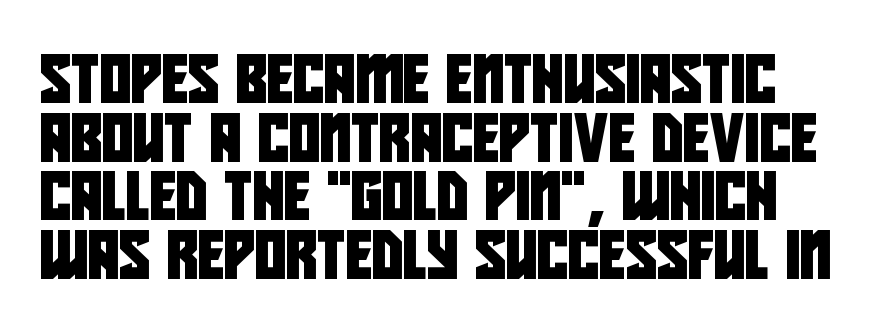
The image shows 48 px condensed sans-serif type; set line spacing 1.22x, normal letter spacing, not underlined; low stroke contrast and a large x-height.
